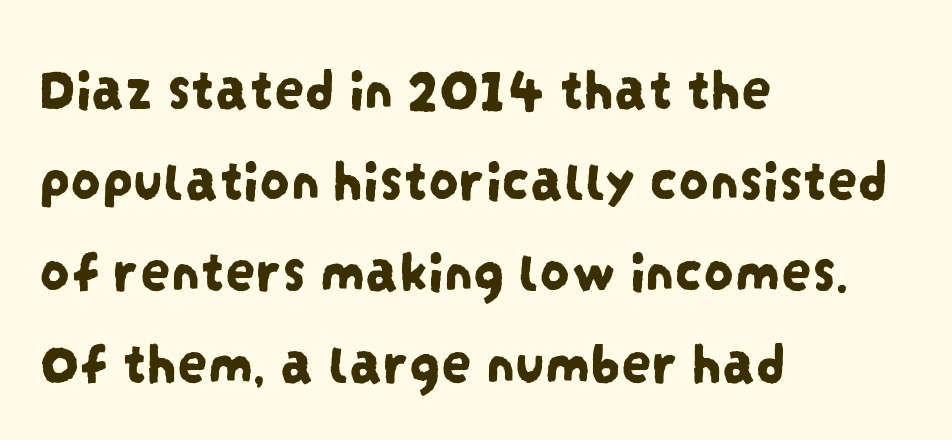
Q: Is the typeface a serif or a sans-serif typeface? A: Sans-serif.
Q: Is the text underlined? A: No.
Q: How is the paragraph aligned? A: Left-aligned.
Q: Is the spacing between letters normal or unusually wide? A: Normal.
Q: Is the spacing between lines tight, normal or loose? A: Normal.
Q: Width (condensed, normal, or wide)? A: Condensed.
Q: Stroke contrast? A: Low.
Q: x-height? A: Large.
Q: Monospaced? A: No.
